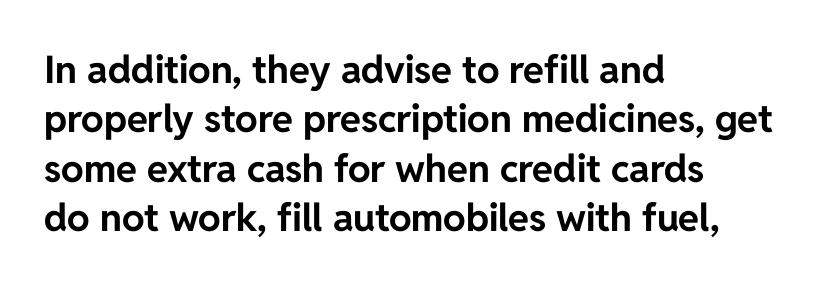
Here the glyphs are tracked normally, forming tight word shapes. What weight is shown? A full bold with thick strokes. Does the leading feel generous? No, just average. The compositor pushed each line to the left boundary.
